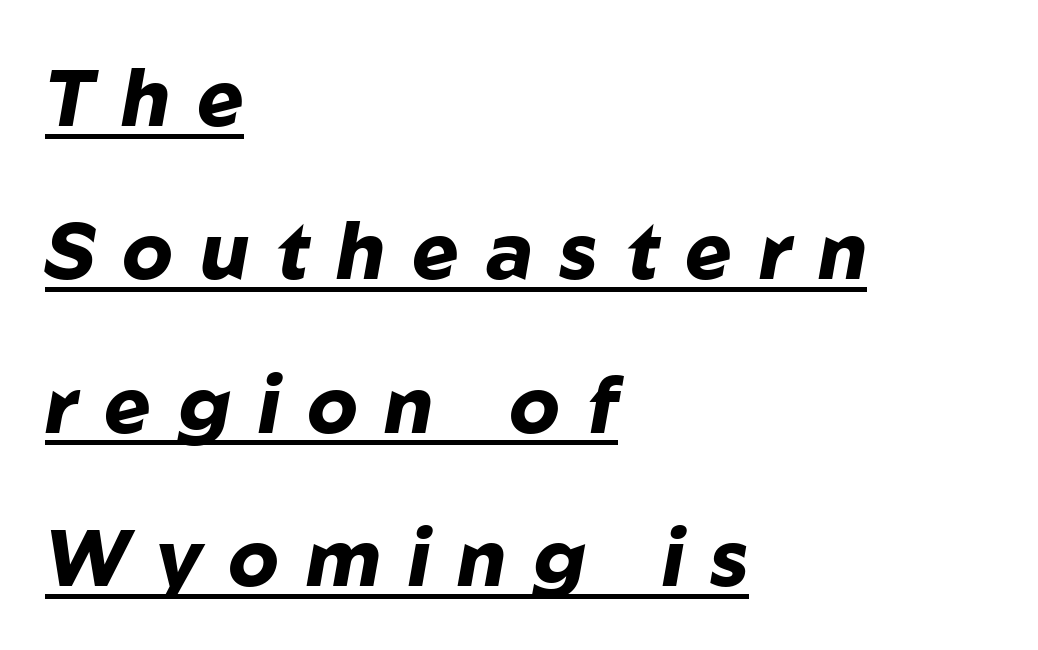
{"italic": "yes", "lean": "right", "slant_degrees": 10, "bold": "yes", "weight": "heavy", "width": "normal", "stroke_contrast": "low", "x_height": "medium", "monospaced": "no", "underline": "yes", "align": "left", "line_spacing": "loose", "line_spacing_ratio": 1.94, "letter_spacing": "wide", "letter_spacing_em": 0.34, "glyph_px": 79}
